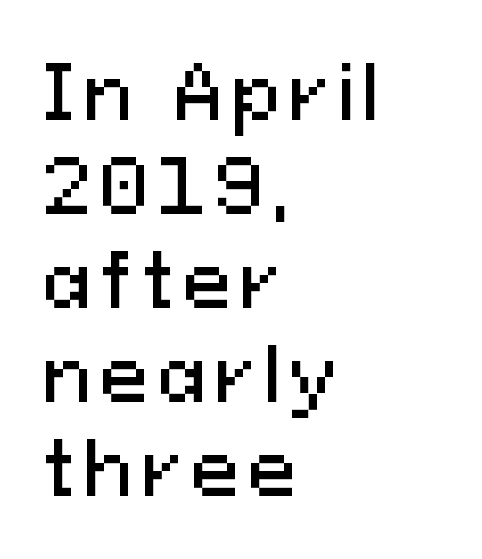
Are there feet on the stems? There aren't — it's a sans. The baseline area is clear. Spacing verdict: proportional, widths tailored to each character. Horizontal bands of white between lines are of average thickness.
